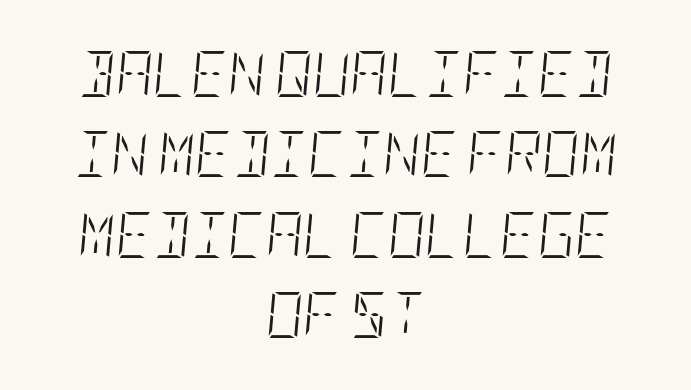
The image shows 46 px light, condensed type, italic (leaning right); set centered, line spacing 1.75x, normal letter spacing, not underlined; low stroke contrast and a large x-height.
